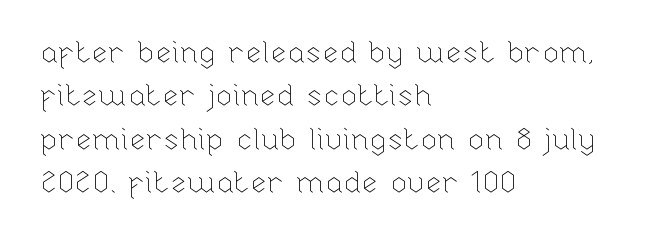
The image shows 30 px thin type, upright; set left-aligned, normal line spacing (1.45x), normal letter spacing, not underlined; low stroke contrast and a medium x-height.
